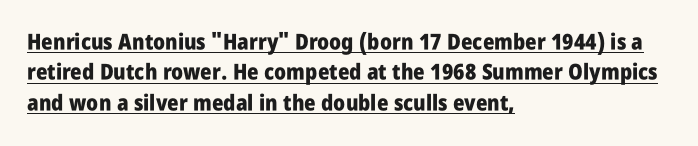
Q: Is the text bold? A: Yes.
Q: Is the text italic (slanted)? A: No, it is upright.
Q: Is the text underlined? A: Yes.
Q: How is the paragraph aligned? A: Left-aligned.
Q: Is the spacing between letters normal or unusually wide? A: Normal.
Q: Is the spacing between lines tight, normal or loose? A: Normal.
